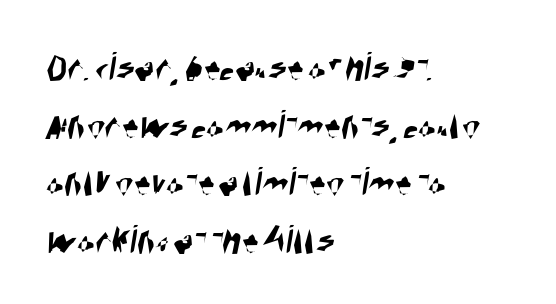
The image shows 42 px condensed sans-serif type; set left-aligned, normal line spacing (1.37x), normal letter spacing, not underlined; high stroke contrast and a large x-height.
